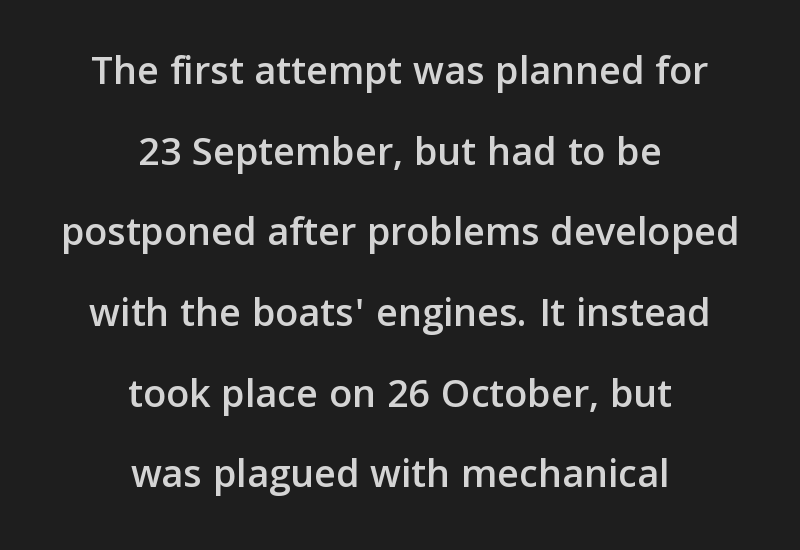
Q: Is the text italic (slanted)? A: No, it is upright.
Q: Is the typeface a serif or a sans-serif typeface? A: Sans-serif.
Q: Is the text underlined? A: No.
Q: How is the paragraph aligned? A: Centered.
Q: Is the spacing between letters normal or unusually wide? A: Normal.
Q: Is the spacing between lines tight, normal or loose? A: Loose.
Q: Width (condensed, normal, or wide)? A: Normal.
Q: Stroke contrast? A: Low.
Q: x-height? A: Medium.
Q: Monospaced? A: No.
